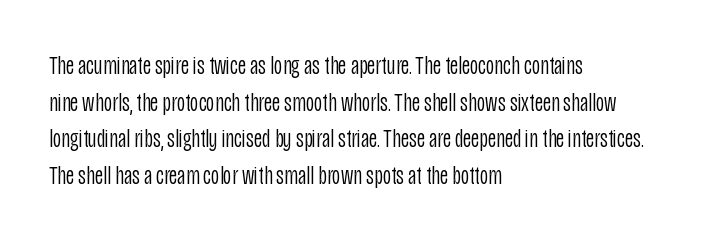
{"italic": "no", "bold": "no", "underline": "no", "align": "left", "line_spacing": "normal", "line_spacing_ratio": 1.41, "letter_spacing": "normal", "letter_spacing_em": 0.0, "glyph_px": 26}
